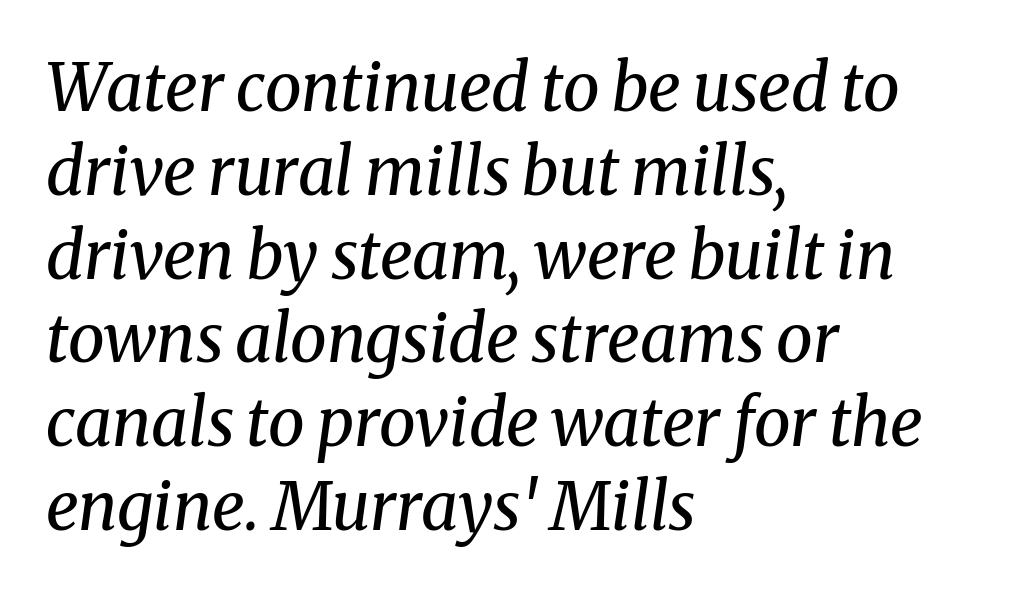
The rendering anchors every line to the left-hand side. Spacing verdict: proportional, widths tailored to each character. Rendered with sloped, italic letterforms. The rows are spaced the way most documents space them.
